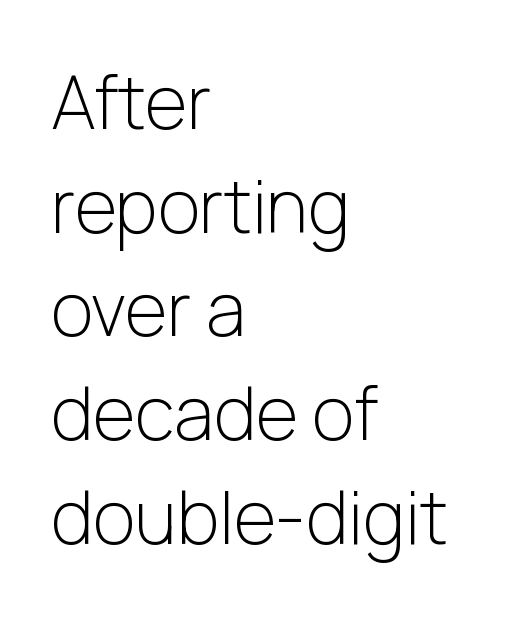
The image shows 73 px light sans-serif type, upright; set left-aligned, normal line spacing (1.42x), normal letter spacing, not underlined; low stroke contrast and a medium x-height.
